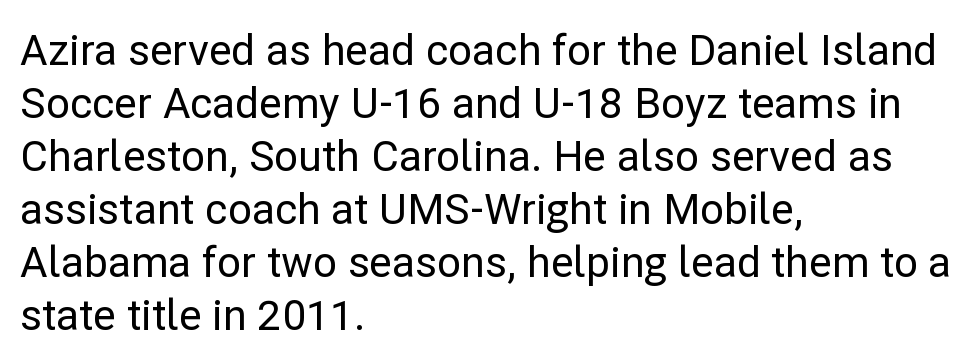
The image shows 42 px sans-serif type, upright; set left-aligned, normal line spacing (1.26x), normal letter spacing, not underlined; low stroke contrast and a medium x-height.
